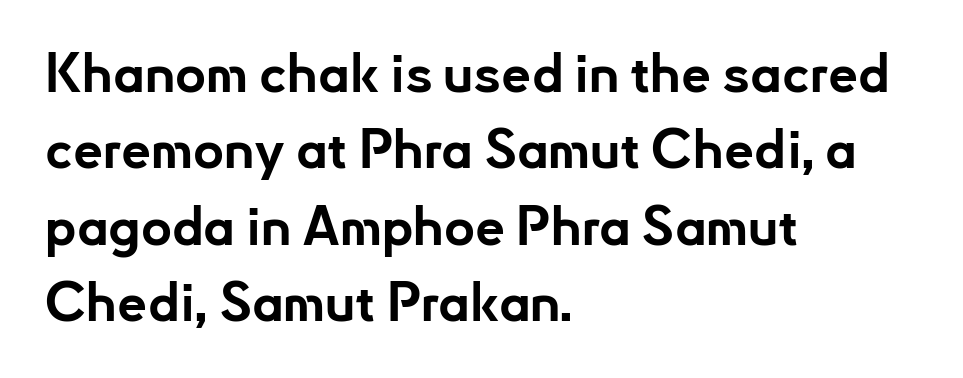
The image shows 53 px bold sans-serif type, upright; set left-aligned, normal line spacing (1.44x), normal letter spacing, not underlined; low stroke contrast and a small x-height.
